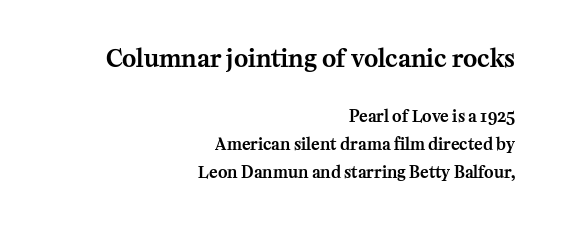
{"italic": "no", "underline": "no", "align": "right", "line_spacing_ratio": 1.77, "letter_spacing": "normal", "letter_spacing_em": 0.0, "larger_block": "first", "size_ratio": 1.5, "glyph_px": 24}
